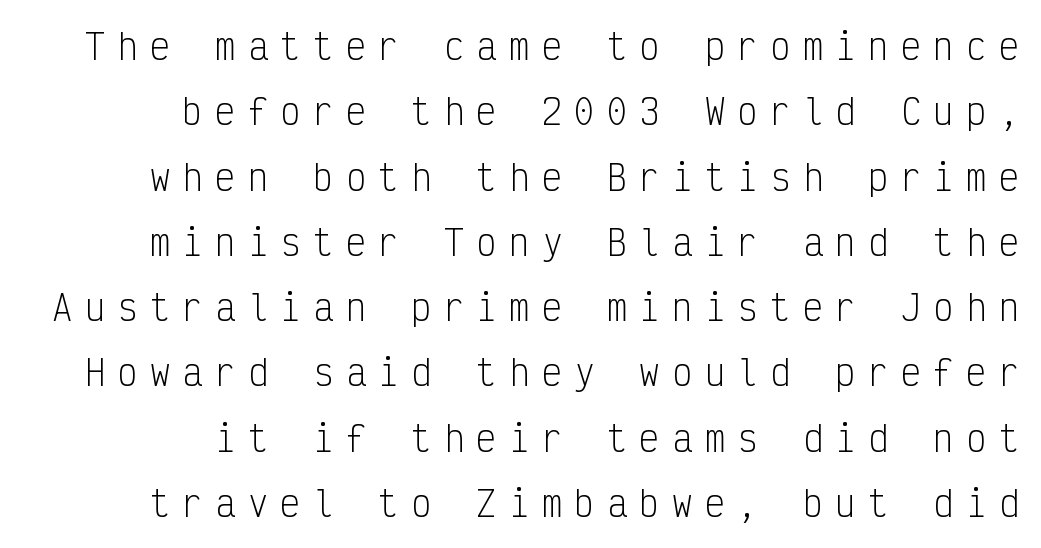
The image shows 34 px light, condensed sans-serif type, upright, monospaced; set right-aligned, loose line spacing (1.92x), unusually wide letter spacing (+0.36 em), not underlined; low stroke contrast and a medium x-height.
